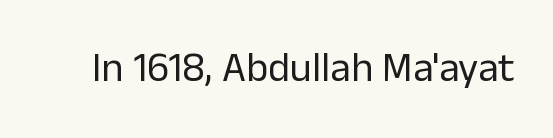
The image shows 41 px regular-weight sans-serif type, upright; set normal letter spacing, not underlined; low stroke contrast and a medium x-height.
